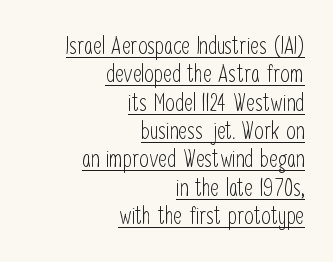
These lines keep a tight, regular rhythm from letter to letter. Weight: not bold — regular or lighter. Is there an underline? Yes — a line sits under the letters. The lines are quadded right. The letters stand straight up with perfectly vertical stems.
